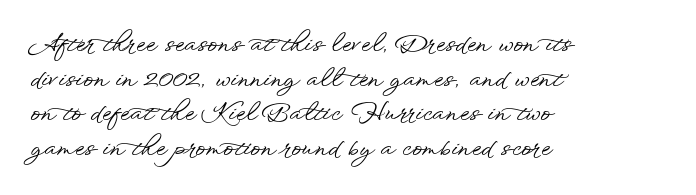
{"underline": "no", "align": "left", "line_spacing": "normal", "line_spacing_ratio": 1.44, "letter_spacing": "normal", "letter_spacing_em": 0.0, "glyph_px": 24}
